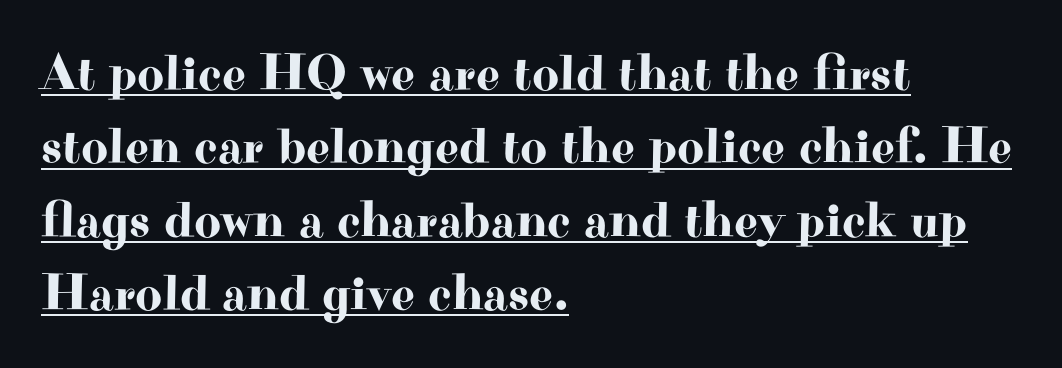
The image shows 52 px wide serif type, upright; set left-aligned, normal line spacing (1.41x), normal letter spacing, underlined; high stroke contrast and a small x-height.
